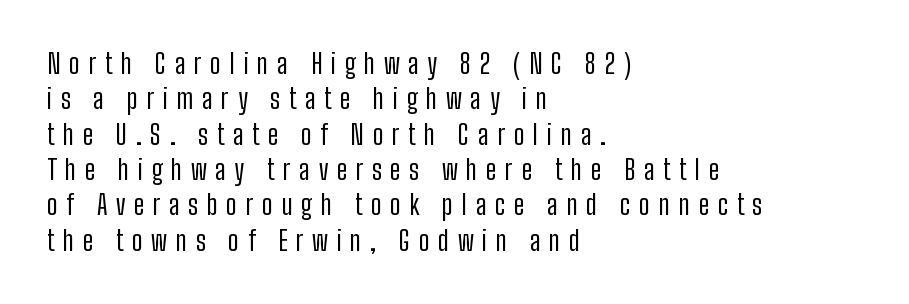
{"italic": "no", "bold": "no", "underline": "no", "align": "left", "line_spacing": "normal", "line_spacing_ratio": 1.31, "letter_spacing": "wide", "letter_spacing_em": 0.32, "glyph_px": 27}
